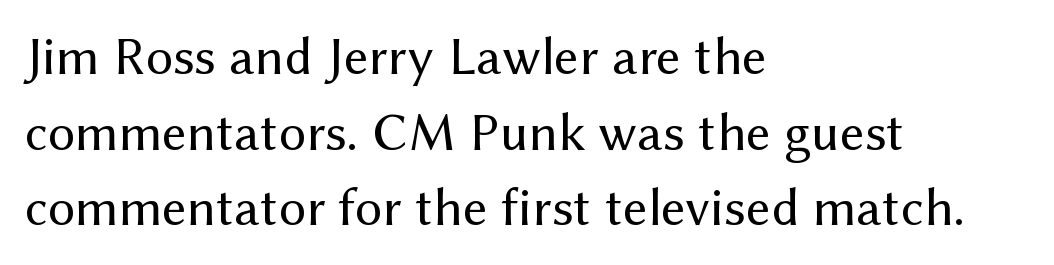
The image shows 54 px regular-weight sans-serif type, upright; set left-aligned, normal line spacing (1.4x), normal letter spacing, not underlined; medium stroke contrast and a medium x-height.
